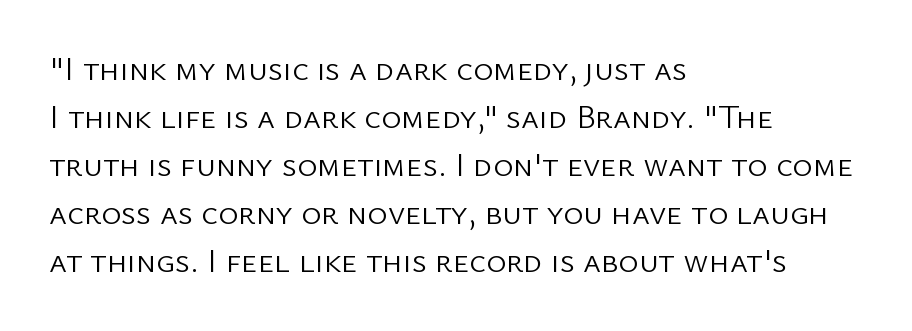
Q: Is the text bold? A: No.
Q: Is the text italic (slanted)? A: No, it is upright.
Q: Is the typeface a serif or a sans-serif typeface? A: Sans-serif.
Q: Is the text underlined? A: No.
Q: How is the paragraph aligned? A: Left-aligned.
Q: Is the spacing between letters normal or unusually wide? A: Normal.
Q: Is the spacing between lines tight, normal or loose? A: Normal.
Q: Width (condensed, normal, or wide)? A: Normal.
Q: Stroke contrast? A: Low.
Q: x-height? A: Medium.
Q: Monospaced? A: No.
